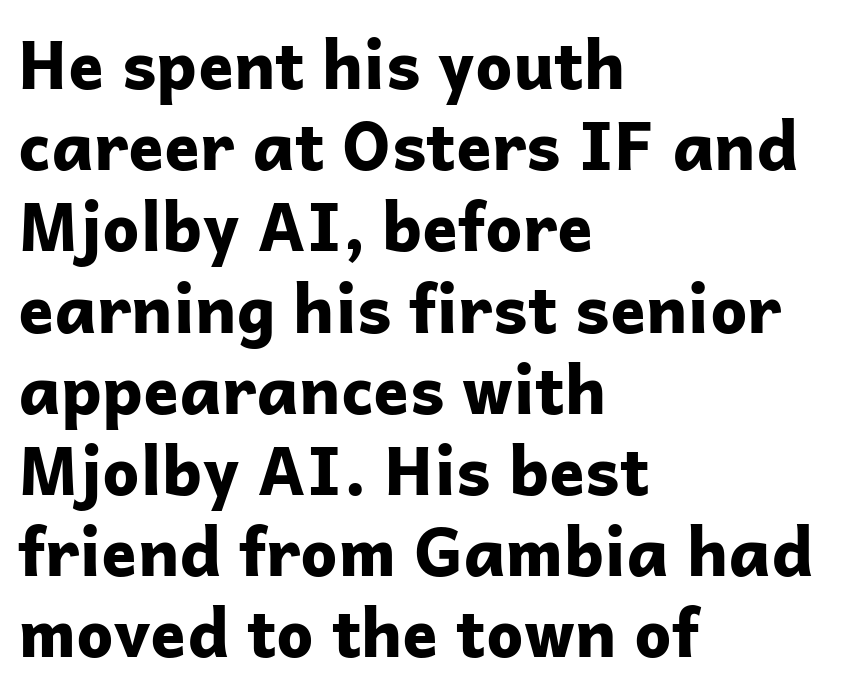
Q: Is the text bold? A: Yes.
Q: Is the text italic (slanted)? A: No, it is upright.
Q: Is the typeface a serif or a sans-serif typeface? A: Sans-serif.
Q: Is the text underlined? A: No.
Q: How is the paragraph aligned? A: Left-aligned.
Q: Is the spacing between letters normal or unusually wide? A: Normal.
Q: Width (condensed, normal, or wide)? A: Normal.
Q: Stroke contrast? A: Low.
Q: x-height? A: Medium.
Q: Monospaced? A: No.
